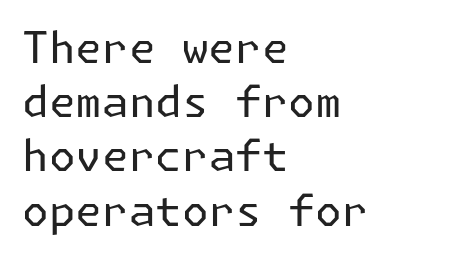
{"serif": "no", "italic": "no", "bold": "no", "weight": "regular", "width": "normal", "stroke_contrast": "low", "x_height": "medium", "underline": "no", "align": "left", "line_spacing": "normal", "line_spacing_ratio": 1.26, "letter_spacing": "normal", "letter_spacing_em": 0.0, "glyph_px": 43}
